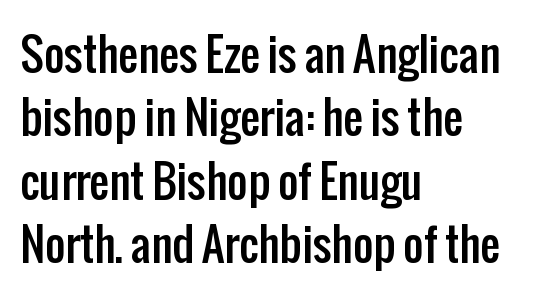
{"serif": "no", "italic": "no", "width": "condensed", "stroke_contrast": "low", "x_height": "medium", "monospaced": "no", "underline": "no", "align": "left", "line_spacing": "normal", "line_spacing_ratio": 1.44, "letter_spacing": "normal", "letter_spacing_em": 0.0, "glyph_px": 44}
